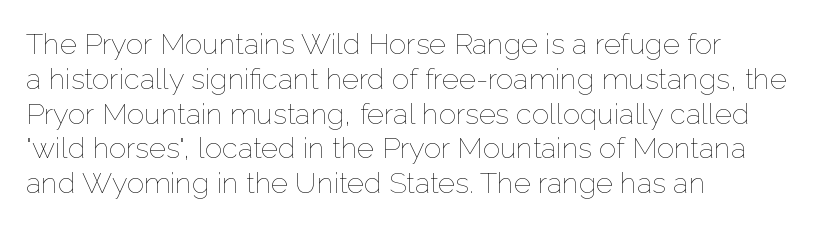
Q: Is the text bold? A: No.
Q: Is the text italic (slanted)? A: No, it is upright.
Q: Is the text underlined? A: No.
Q: How is the paragraph aligned? A: Left-aligned.
Q: Is the spacing between letters normal or unusually wide? A: Normal.
Q: Width (condensed, normal, or wide)? A: Normal.
Q: Stroke contrast? A: Low.
Q: x-height? A: Medium.
Q: Monospaced? A: No.
